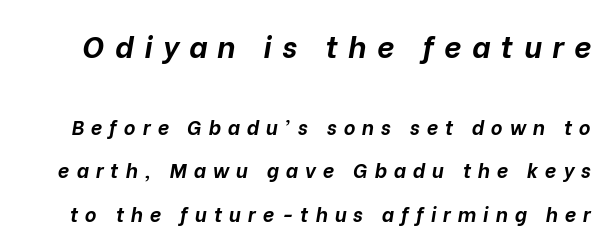
In terms of posture, this sample is oblique. Of the two passages, the one on top uses the larger point size. Varying glyph widths throughout — classic text-font behaviour. Does extra space separate the letters? Yes, quite a lot of it. The font is running at its bold setting.
